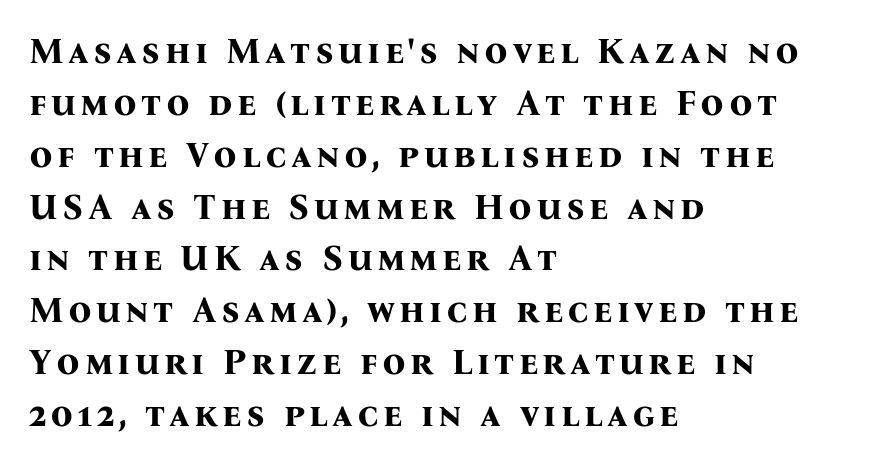
The image shows 36 px bold serif type, upright; set left-aligned, normal line spacing (1.44x), not underlined; medium stroke contrast and a medium x-height.
